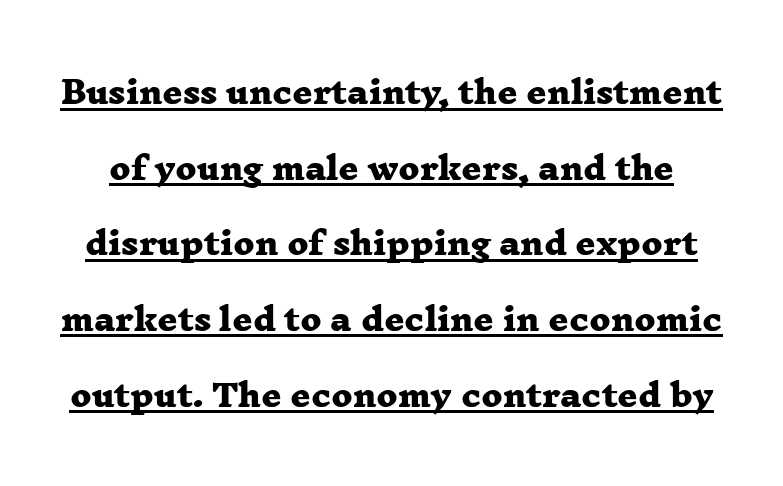
{"serif": "yes", "bold": "yes", "weight": "heavy", "width": "wide", "stroke_contrast": "low", "x_height": "medium", "monospaced": "no", "underline": "yes", "line_spacing": "loose", "line_spacing_ratio": 2.44, "letter_spacing": "normal", "letter_spacing_em": 0.0, "glyph_px": 31}
